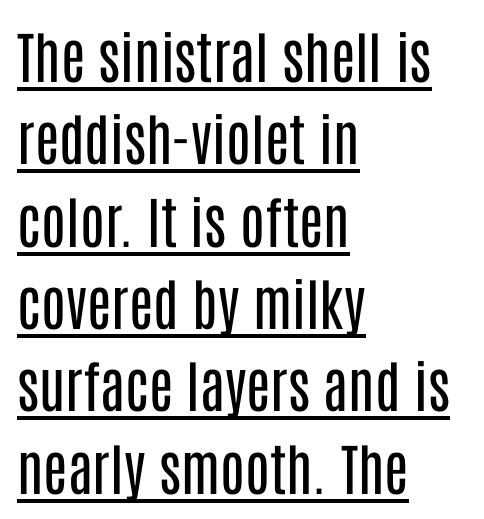
The image shows 56 px regular-weight, condensed sans-serif type, upright; set left-aligned, normal line spacing (1.47x), normal letter spacing, underlined; low stroke contrast and a large x-height.
